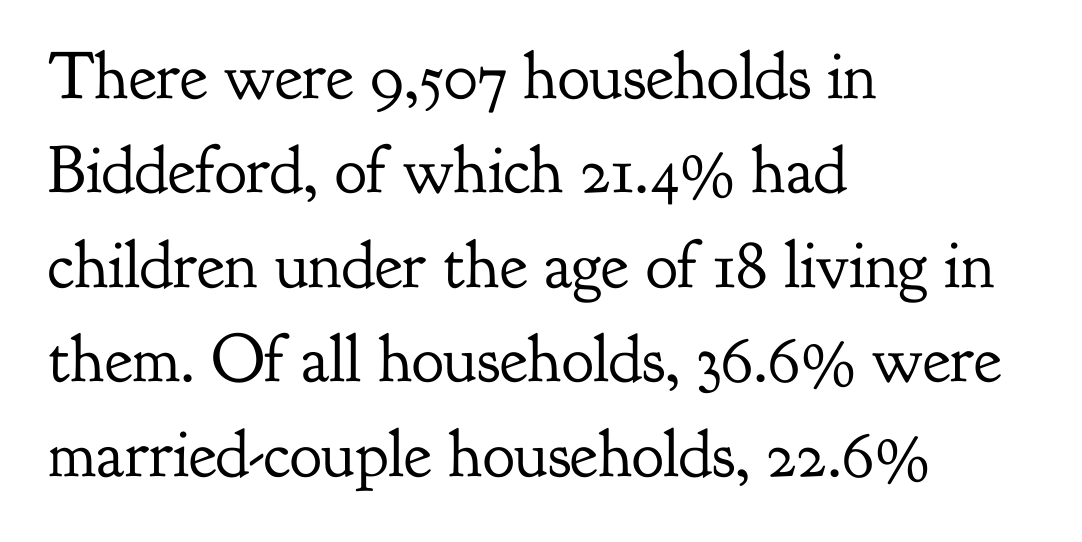
{"serif": "yes", "italic": "no", "bold": "no", "weight": "regular", "width": "normal", "stroke_contrast": "low", "x_height": "small", "monospaced": "no", "underline": "no", "align": "left", "line_spacing": "normal", "line_spacing_ratio": 1.41, "letter_spacing": "normal", "letter_spacing_em": 0.0, "glyph_px": 67}
